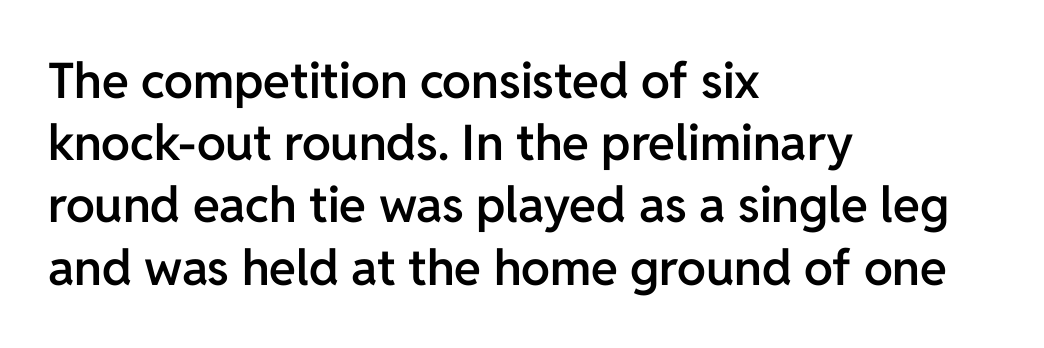
Q: Is the text bold? A: Semi-bold.
Q: Is the text italic (slanted)? A: No, it is upright.
Q: Is the typeface a serif or a sans-serif typeface? A: Sans-serif.
Q: Is the text underlined? A: No.
Q: How is the paragraph aligned? A: Left-aligned.
Q: Is the spacing between letters normal or unusually wide? A: Normal.
Q: Is the spacing between lines tight, normal or loose? A: Normal.
Q: Width (condensed, normal, or wide)? A: Normal.
Q: Stroke contrast? A: Low.
Q: x-height? A: Medium.
Q: Monospaced? A: No.
